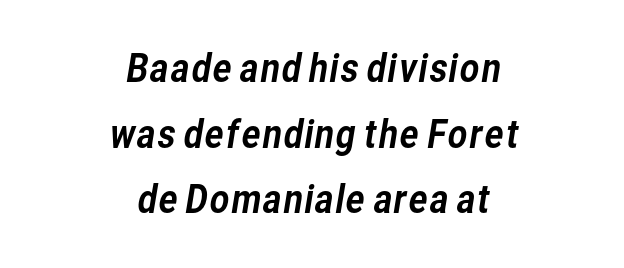
Is this a fixed-width face? No — the glyphs have proportional, varying widths. Neither beginnings nor endings align; midpoints do. The space directly below the letters is spotless. Here the glyphs are tracked normally, forming tight word shapes.
